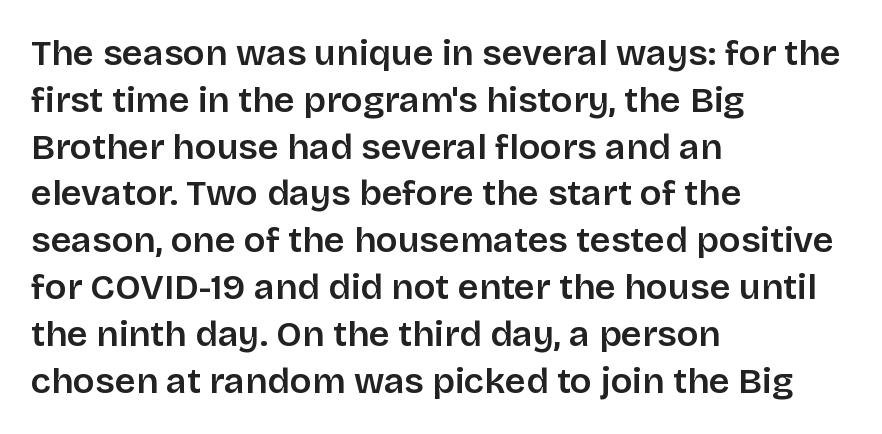
The glyphs are unaccompanied by any horizontal stroke below them. Heft: intermediate — a semibold. Rows of type keep a routine distance in the vertical direction. I'd call this a sans setting — the letters go barefoot.
